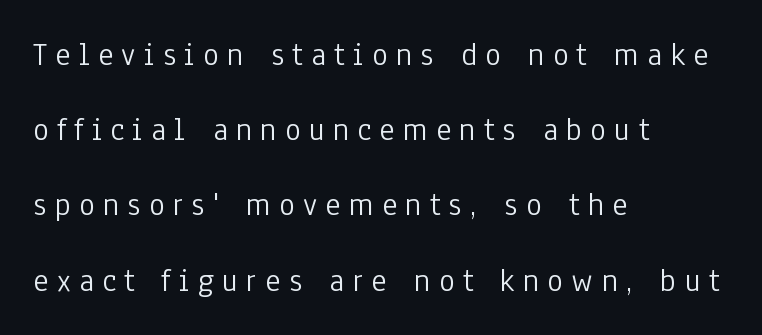
Q: Is the text bold? A: No.
Q: Is the text italic (slanted)? A: No, it is upright.
Q: Is the typeface a serif or a sans-serif typeface? A: Sans-serif.
Q: Is the text underlined? A: No.
Q: How is the paragraph aligned? A: Left-aligned.
Q: Is the spacing between letters normal or unusually wide? A: Unusually wide.
Q: Is the spacing between lines tight, normal or loose? A: Loose.
Q: Width (condensed, normal, or wide)? A: Condensed.
Q: Stroke contrast? A: Low.
Q: x-height? A: Medium.
Q: Monospaced? A: No.
